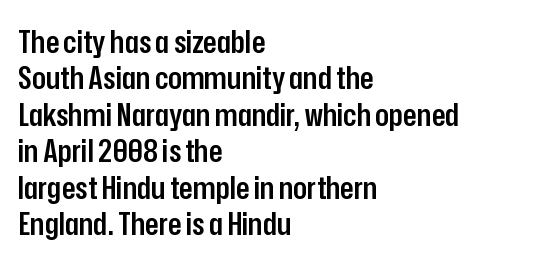
{"serif": "no", "italic": "no", "bold": "semi", "weight": "semibold", "width": "condensed", "stroke_contrast": "low", "x_height": "medium", "monospaced": "no", "underline": "no", "align": "left", "line_spacing": "tight", "line_spacing_ratio": 1.14, "letter_spacing": "normal", "letter_spacing_em": 0.0, "glyph_px": 32}
